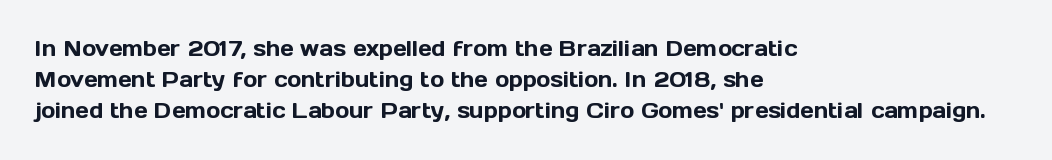
Does the copy run flush right? No — it runs flush left. The specimen reads as upright at a glance. Between one letter and the next there's only the usual sliver of space. The designer left line spacing at the default.
